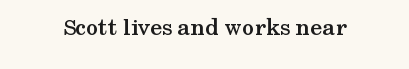
What stands out about the letter spacing? Nothing — it is the standard amount. Upright lettering throughout. Bold? Absolutely — the strokes are thick and heavy. The glyphs are unaccompanied by any horizontal stroke below them.
